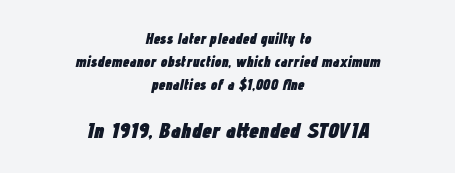
The image shows 22 px bold type, italic (leaning right); set centered, normal line spacing (1.54x), normal letter spacing, not underlined; the second (bottom) block is 1.47x larger.
